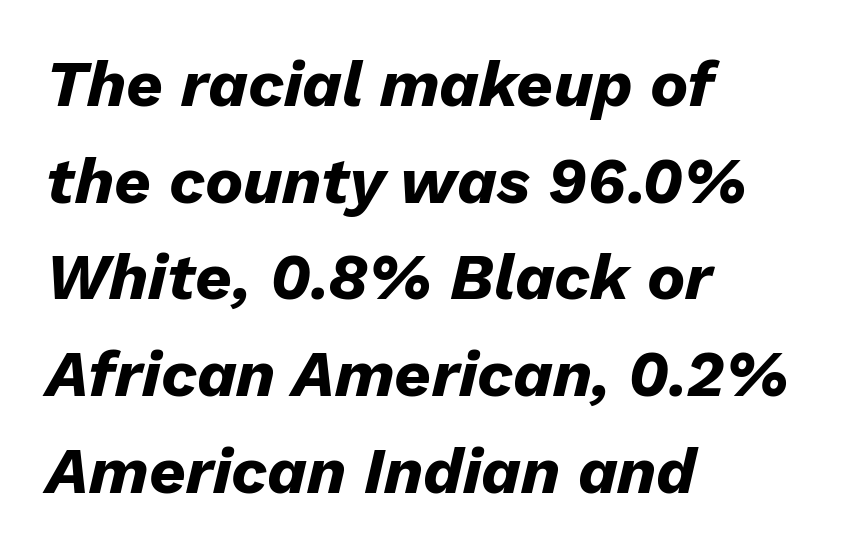
Q: Is the text bold? A: Yes.
Q: Is the text italic (slanted)? A: Yes, it leans right by about 13 degrees.
Q: Is the text underlined? A: No.
Q: How is the paragraph aligned? A: Left-aligned.
Q: Is the spacing between letters normal or unusually wide? A: Normal.
Q: Is the spacing between lines tight, normal or loose? A: Normal.
Q: Width (condensed, normal, or wide)? A: Normal.
Q: Stroke contrast? A: Low.
Q: x-height? A: Medium.
Q: Monospaced? A: No.
